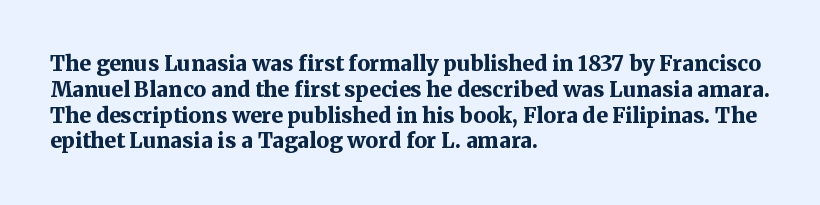
Q: Is the text bold? A: Yes.
Q: Is the text italic (slanted)? A: No, it is upright.
Q: Is the text underlined? A: No.
Q: How is the paragraph aligned? A: Left-aligned.
Q: Is the spacing between letters normal or unusually wide? A: Normal.
